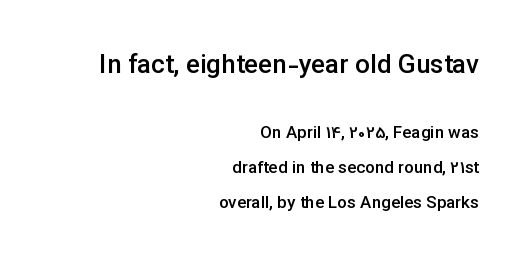
{"italic": "no", "bold": "semi", "underline": "no", "align": "right", "line_spacing": "loose", "line_spacing_ratio": 2.05, "letter_spacing": "normal", "letter_spacing_em": 0.0, "larger_block": "first", "size_ratio": 1.53, "glyph_px": 26}
